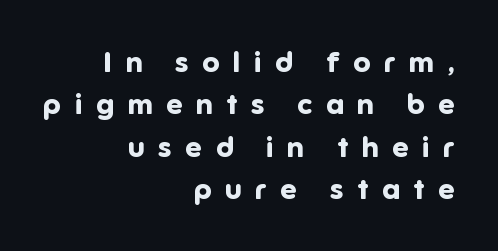
Q: Is the text bold? A: Yes.
Q: Is the text italic (slanted)? A: No, it is upright.
Q: Is the typeface a serif or a sans-serif typeface? A: Sans-serif.
Q: Is the text underlined? A: No.
Q: How is the paragraph aligned? A: Right-aligned.
Q: Is the spacing between letters normal or unusually wide? A: Unusually wide.
Q: Is the spacing between lines tight, normal or loose? A: Normal.
Q: Width (condensed, normal, or wide)? A: Normal.
Q: Stroke contrast? A: Low.
Q: x-height? A: Medium.
Q: Monospaced? A: No.
